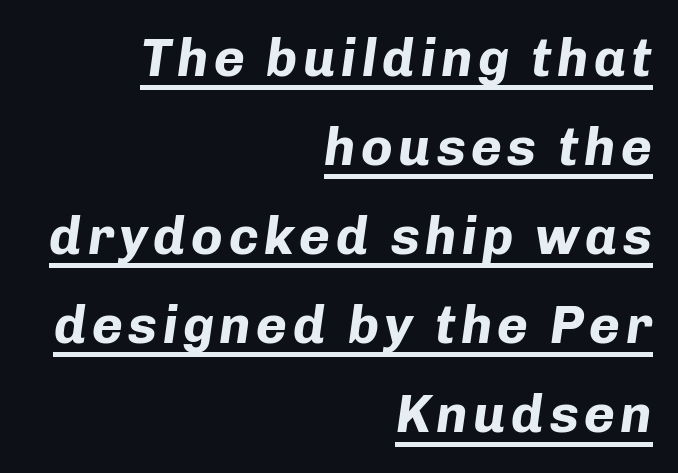
{"italic": "yes", "lean": "right", "slant_degrees": 8, "bold": "yes", "weight": "bold", "width": "normal", "stroke_contrast": "low", "x_height": "medium", "monospaced": "no", "underline": "yes", "align": "right", "line_spacing": "normal", "line_spacing_ratio": 1.68, "glyph_px": 53}
